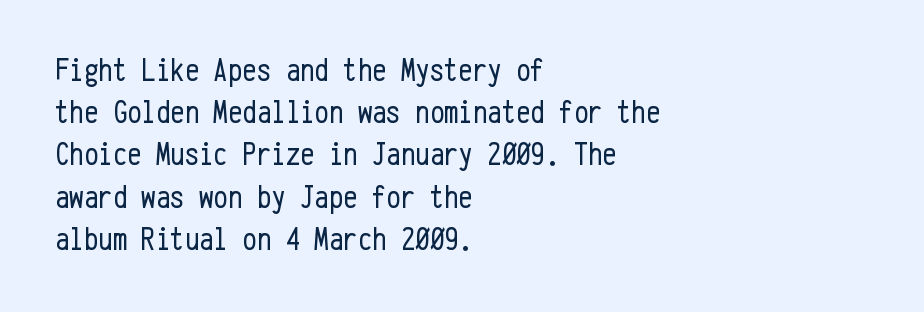
Q: Is the text bold? A: No.
Q: Is the text italic (slanted)? A: No, it is upright.
Q: Is the typeface a serif or a sans-serif typeface? A: Sans-serif.
Q: Is the text underlined? A: No.
Q: How is the paragraph aligned? A: Left-aligned.
Q: Is the spacing between letters normal or unusually wide? A: Normal.
Q: Is the spacing between lines tight, normal or loose? A: Normal.
Q: Width (condensed, normal, or wide)? A: Condensed.
Q: Stroke contrast? A: Low.
Q: x-height? A: Medium.
Q: Monospaced? A: Yes.
